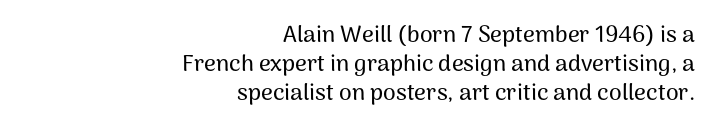
{"italic": "no", "underline": "no", "align": "right", "line_spacing": "normal", "line_spacing_ratio": 1.27, "letter_spacing": "normal", "letter_spacing_em": 0.0, "glyph_px": 23}
